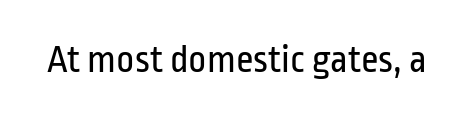
The image shows 39 px regular-weight, condensed sans-serif type, upright; set normal letter spacing, not underlined; low stroke contrast and a medium x-height.
